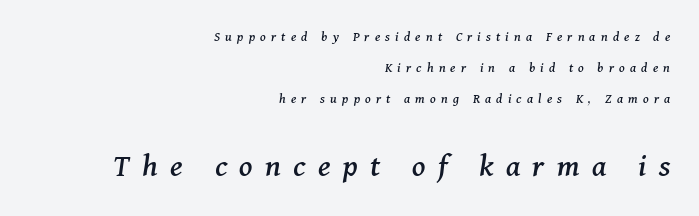
Q: Is the text italic (slanted)? A: Yes, it leans right by about 11 degrees.
Q: Is the typeface a serif or a sans-serif typeface? A: Serif.
Q: Is the text underlined? A: No.
Q: How is the paragraph aligned? A: Right-aligned.
Q: Is the spacing between letters normal or unusually wide? A: Unusually wide.
Q: Is the spacing between lines tight, normal or loose? A: Loose.
Q: Which block of text is set in a larger size, the first (top) or the second (bottom)? A: The second (bottom) one.
Q: Width (condensed, normal, or wide)? A: Normal.
Q: Stroke contrast? A: Medium.
Q: x-height? A: Medium.
Q: Monospaced? A: No.
